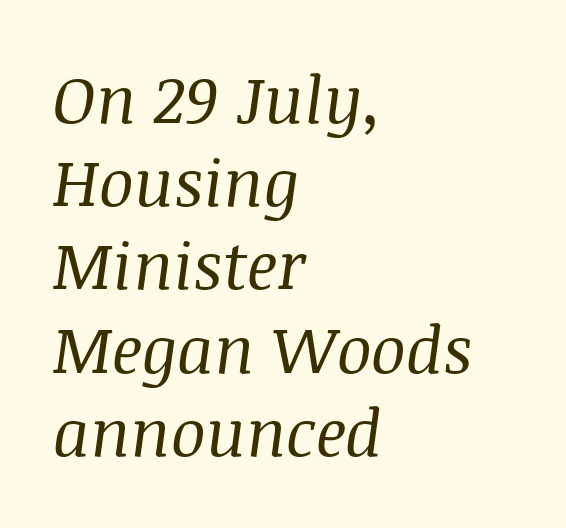
The image shows 65 px regular-weight serif type, italic (leaning right); set left-aligned, normal line spacing (1.28x), normal letter spacing, not underlined; medium stroke contrast and a large x-height.
